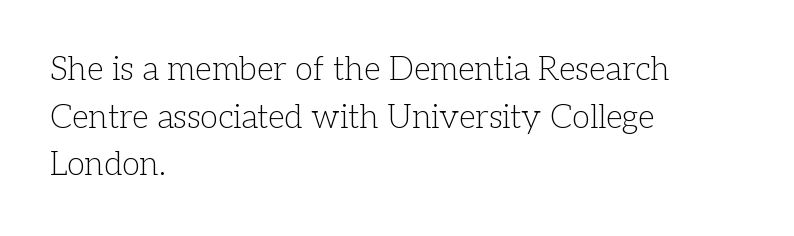
Q: Is the text bold? A: No.
Q: Is the text italic (slanted)? A: No, it is upright.
Q: Is the typeface a serif or a sans-serif typeface? A: Serif.
Q: Is the text underlined? A: No.
Q: How is the paragraph aligned? A: Left-aligned.
Q: Is the spacing between letters normal or unusually wide? A: Normal.
Q: Is the spacing between lines tight, normal or loose? A: Normal.
Q: Width (condensed, normal, or wide)? A: Normal.
Q: Stroke contrast? A: Low.
Q: x-height? A: Medium.
Q: Monospaced? A: No.
